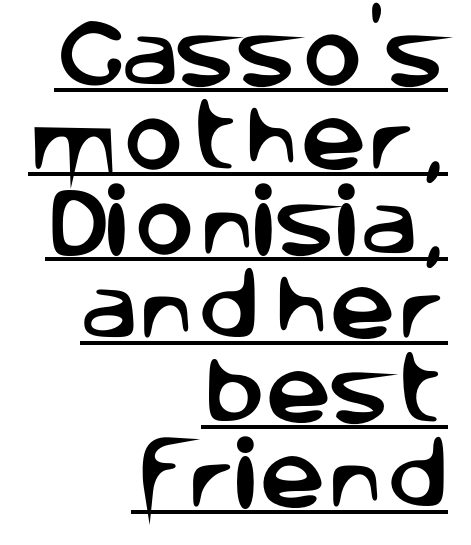
Underline: present. This block would grow much taller if given ordinary leading; it's compressed now. Alignment: flush right. Every stem runs plumb, perpendicular to the baseline.
